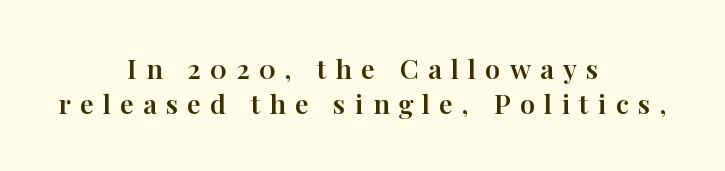
{"italic": "no", "underline": "no", "align": "center", "line_spacing": "normal", "line_spacing_ratio": 1.31, "letter_spacing": "wide", "letter_spacing_em": 0.34, "glyph_px": 27}
